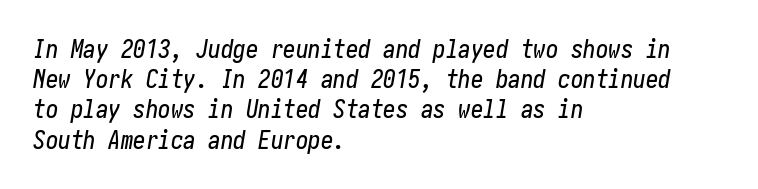
Q: Is the text italic (slanted)? A: Yes, it leans right by about 10 degrees.
Q: Is the text underlined? A: No.
Q: How is the paragraph aligned? A: Left-aligned.
Q: Is the spacing between letters normal or unusually wide? A: Normal.
